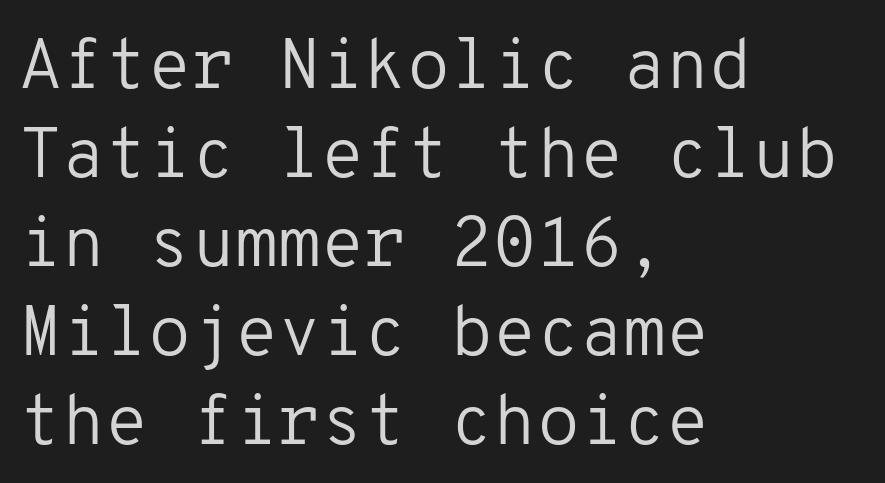
Q: Is the text bold? A: No.
Q: Is the text italic (slanted)? A: No, it is upright.
Q: Is the typeface a serif or a sans-serif typeface? A: Sans-serif.
Q: Is the text underlined? A: No.
Q: How is the paragraph aligned? A: Left-aligned.
Q: Is the spacing between letters normal or unusually wide? A: Normal.
Q: Is the spacing between lines tight, normal or loose? A: Normal.
Q: Width (condensed, normal, or wide)? A: Normal.
Q: Stroke contrast? A: Low.
Q: x-height? A: Medium.
Q: Monospaced? A: Yes.
